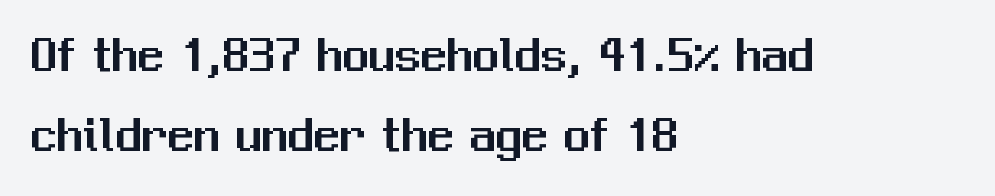
{"serif": "no", "italic": "no", "width": "normal", "stroke_contrast": "medium", "x_height": "medium", "monospaced": "no", "underline": "no", "align": "left", "line_spacing": "normal", "line_spacing_ratio": 1.53, "letter_spacing": "normal", "letter_spacing_em": 0.0, "glyph_px": 52}
